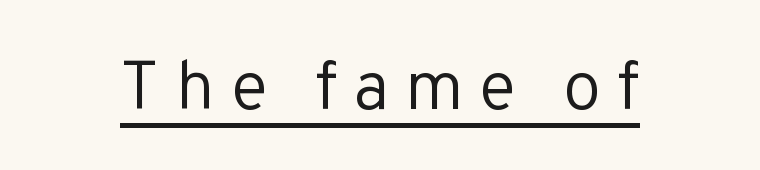
{"serif": "no", "italic": "no", "bold": "no", "weight": "regular", "width": "normal", "stroke_contrast": "low", "x_height": "medium", "monospaced": "no", "underline": "yes", "letter_spacing": "wide", "letter_spacing_em": 0.23, "glyph_px": 69}
